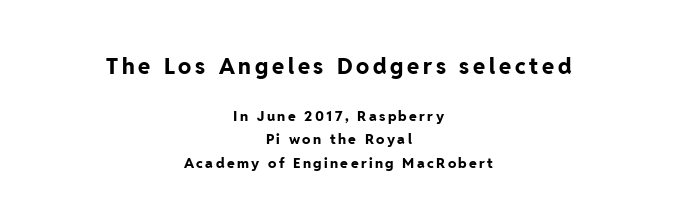
The image shows 22 px bold type, upright; set centered, normal line spacing (1.68x), not underlined; the first (top) block is 1.57x larger.
